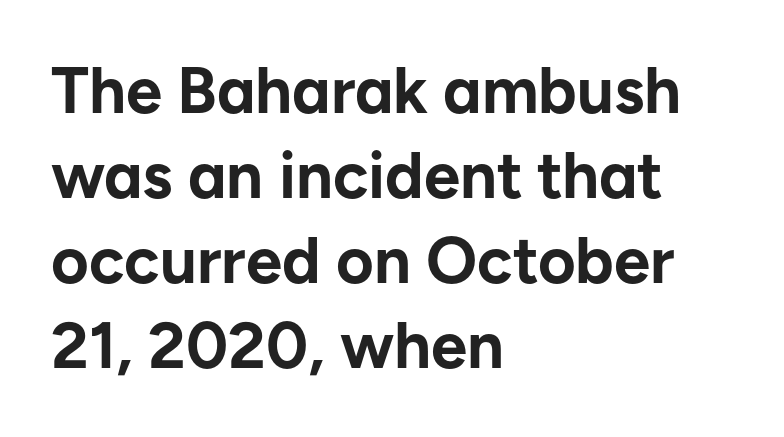
{"serif": "no", "italic": "no", "bold": "yes", "weight": "bold", "width": "normal", "stroke_contrast": "low", "x_height": "medium", "monospaced": "no", "underline": "no", "align": "left", "line_spacing": "normal", "line_spacing_ratio": 1.31, "letter_spacing": "normal", "letter_spacing_em": 0.0, "glyph_px": 65}
